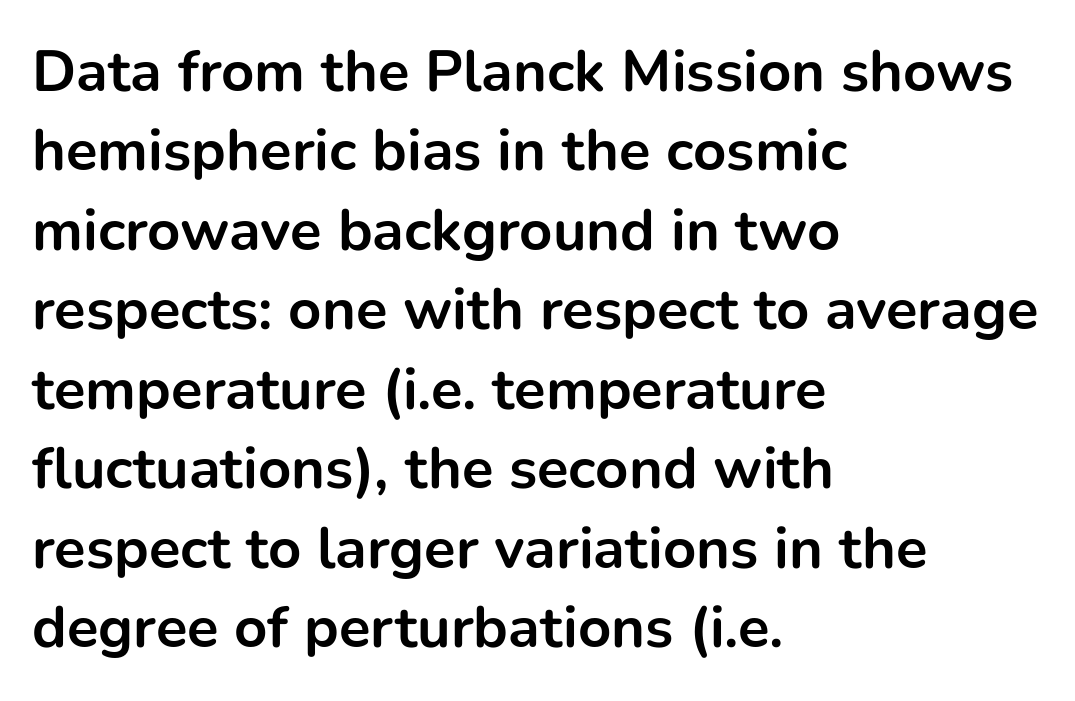
The image shows 58 px bold sans-serif type, upright; set left-aligned, normal line spacing (1.37x), normal letter spacing, not underlined; low stroke contrast and a medium x-height.
